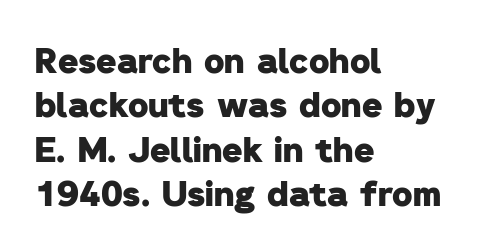
Q: Is the text bold? A: Yes.
Q: Is the typeface a serif or a sans-serif typeface? A: Sans-serif.
Q: Is the text underlined? A: No.
Q: How is the paragraph aligned? A: Left-aligned.
Q: Is the spacing between letters normal or unusually wide? A: Normal.
Q: Is the spacing between lines tight, normal or loose? A: Normal.
Q: Width (condensed, normal, or wide)? A: Normal.
Q: Stroke contrast? A: Low.
Q: x-height? A: Medium.
Q: Monospaced? A: No.
